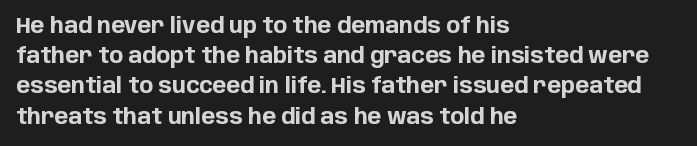
Q: Is the text bold? A: Yes.
Q: Is the text italic (slanted)? A: No, it is upright.
Q: Is the text underlined? A: No.
Q: How is the paragraph aligned? A: Left-aligned.
Q: Is the spacing between letters normal or unusually wide? A: Normal.
Q: Is the spacing between lines tight, normal or loose? A: Normal.
